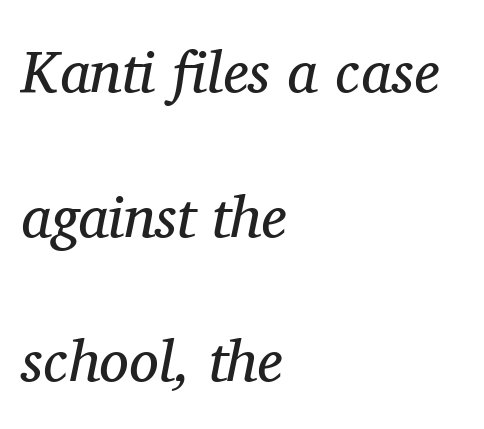
Q: Is the text bold? A: No.
Q: Is the text italic (slanted)? A: Yes, it leans right by about 11 degrees.
Q: Is the typeface a serif or a sans-serif typeface? A: Serif.
Q: Is the text underlined? A: No.
Q: How is the paragraph aligned? A: Left-aligned.
Q: Is the spacing between letters normal or unusually wide? A: Normal.
Q: Is the spacing between lines tight, normal or loose? A: Loose.
Q: Width (condensed, normal, or wide)? A: Normal.
Q: Stroke contrast? A: Medium.
Q: x-height? A: Medium.
Q: Monospaced? A: No.
